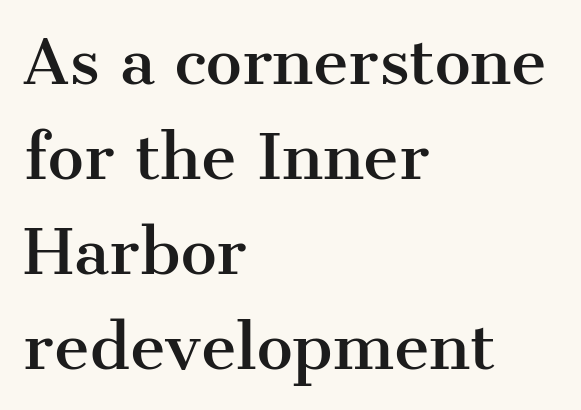
Q: Is the text italic (slanted)? A: No, it is upright.
Q: Is the typeface a serif or a sans-serif typeface? A: Serif.
Q: Is the text underlined? A: No.
Q: How is the paragraph aligned? A: Left-aligned.
Q: Is the spacing between letters normal or unusually wide? A: Normal.
Q: Is the spacing between lines tight, normal or loose? A: Normal.
Q: Width (condensed, normal, or wide)? A: Normal.
Q: Stroke contrast? A: Medium.
Q: x-height? A: Medium.
Q: Monospaced? A: No.
